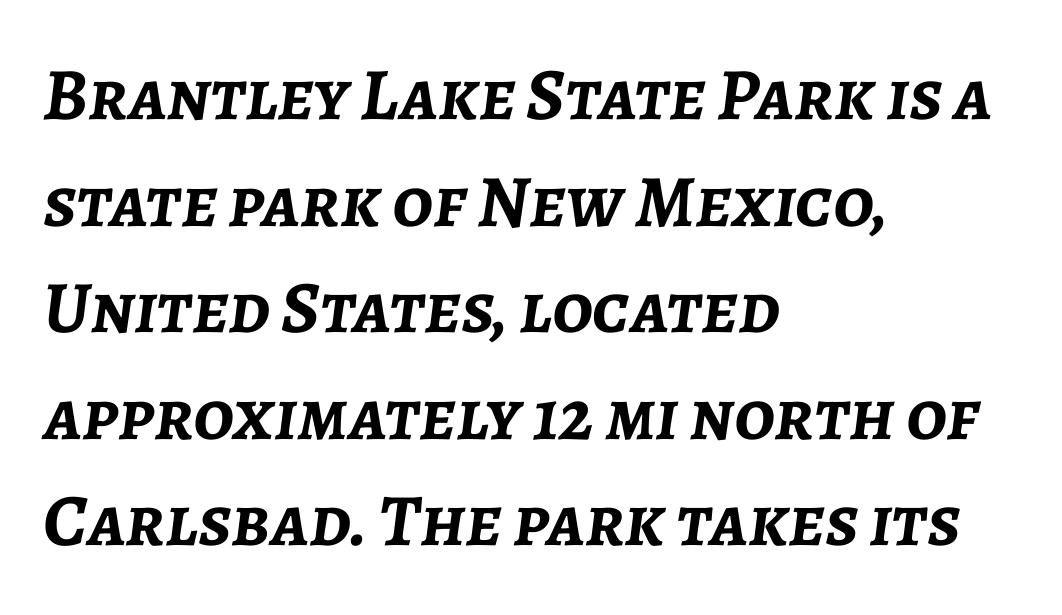
The image shows 74 px semibold type, italic (leaning right); set left-aligned, normal line spacing (1.44x), normal letter spacing, not underlined; low stroke contrast and a medium x-height.
